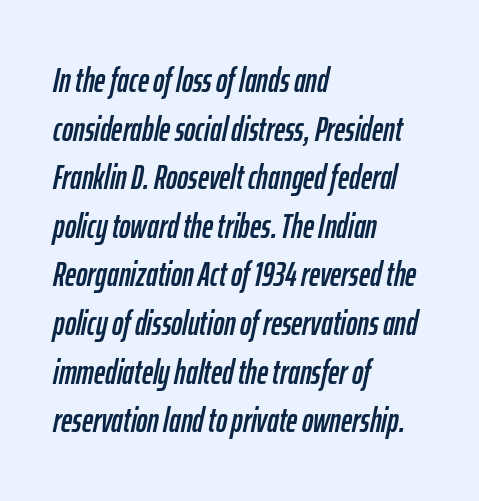
Letter spacing: default. The glyphs are unaccompanied by any horizontal stroke below them. The compositor pushed each line to the left boundary. Looks like regular typesetting: each glyph gets only the width it needs. The typography opts for an oblique posture over an upright one.
